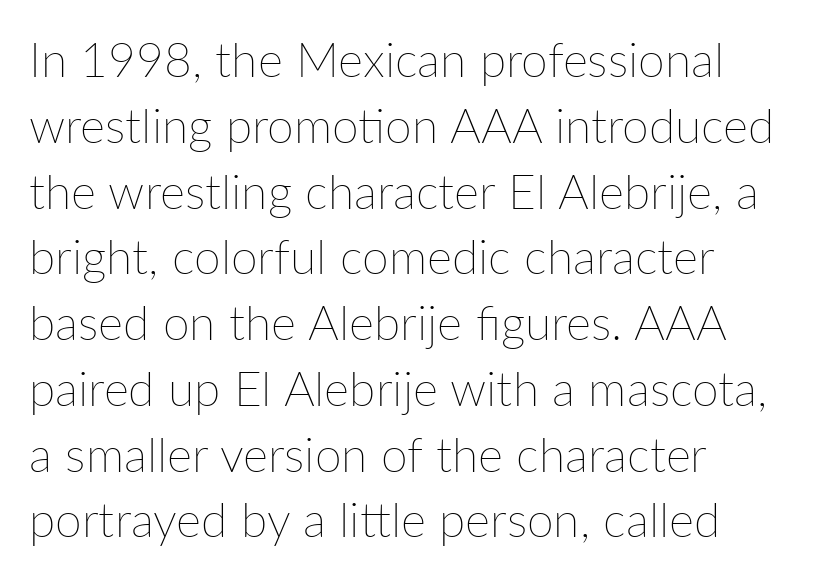
The image shows 48 px thin type, upright; set left-aligned, normal line spacing (1.37x), normal letter spacing, not underlined; low stroke contrast and a medium x-height.
